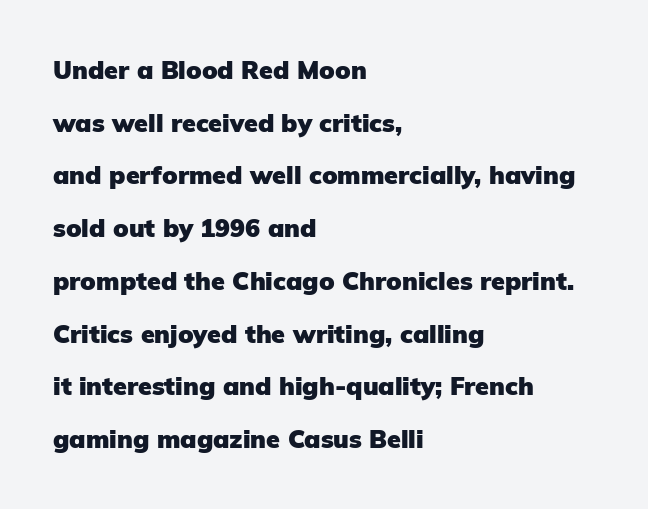
Q: Is the text bold? A: Yes.
Q: Is the text italic (slanted)? A: No, it is upright.
Q: Is the text underlined? A: No.
Q: How is the paragraph aligned? A: Left-aligned.
Q: Is the spacing between letters normal or unusually wide? A: Normal.
Q: Is the spacing between lines tight, normal or loose? A: Loose.
